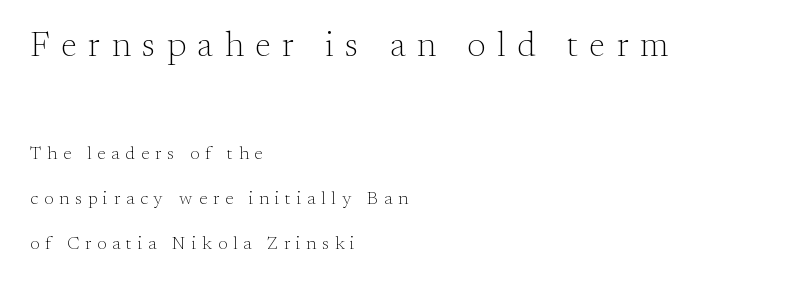
Q: Is the text bold? A: No.
Q: Is the text italic (slanted)? A: No, it is upright.
Q: Is the typeface a serif or a sans-serif typeface? A: Serif.
Q: Is the text underlined? A: No.
Q: How is the paragraph aligned? A: Left-aligned.
Q: Is the spacing between letters normal or unusually wide? A: Unusually wide.
Q: Is the spacing between lines tight, normal or loose? A: Loose.
Q: Which block of text is set in a larger size, the first (top) or the second (bottom)? A: The first (top) one.
Q: Width (condensed, normal, or wide)? A: Normal.
Q: Stroke contrast? A: Medium.
Q: x-height? A: Small.
Q: Monospaced? A: No.
